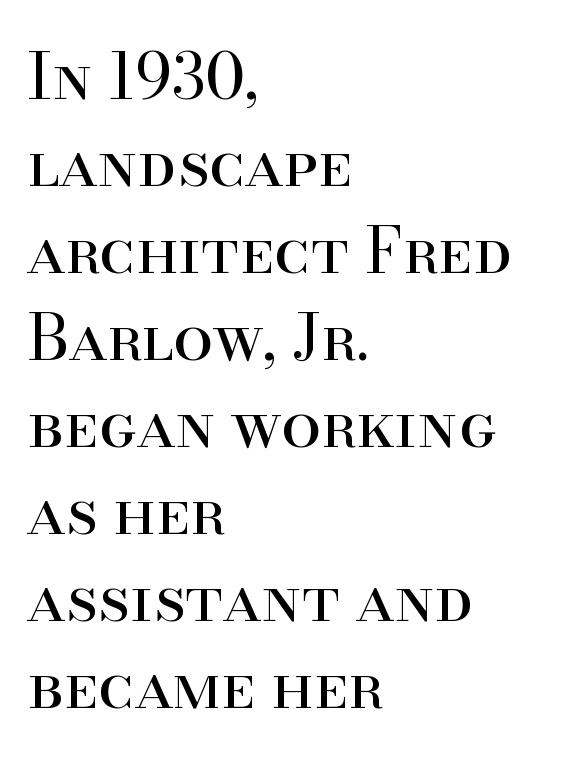
Q: Is the text bold? A: No.
Q: Is the text italic (slanted)? A: No, it is upright.
Q: Is the typeface a serif or a sans-serif typeface? A: Serif.
Q: Is the text underlined? A: No.
Q: How is the paragraph aligned? A: Left-aligned.
Q: Is the spacing between letters normal or unusually wide? A: Normal.
Q: Is the spacing between lines tight, normal or loose? A: Normal.
Q: Width (condensed, normal, or wide)? A: Normal.
Q: Stroke contrast? A: High.
Q: x-height? A: Small.
Q: Monospaced? A: No.
